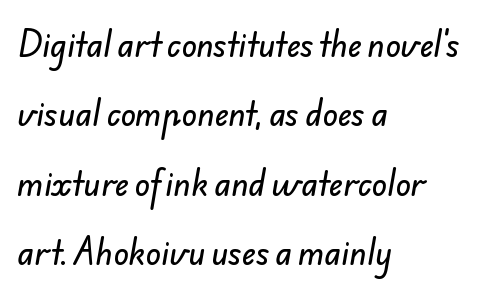
This sample uses a sans-serif face. Note the varied advance widths — an 'i' is clearly narrower than an 'm'. Here the glyphs are tracked normally, forming tight word shapes. The baseline area is clear. The lines are spread far apart with generous leading.
